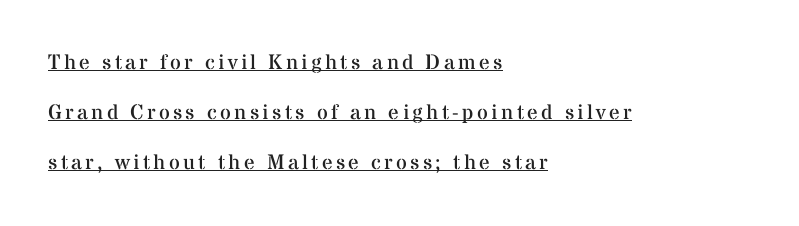
The image shows 21 px text type, upright; set left-aligned, loose line spacing (2.37x), underlined.
